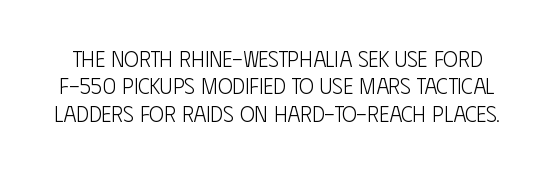
Q: Is the text bold? A: No.
Q: Is the text italic (slanted)? A: No, it is upright.
Q: Is the text underlined? A: No.
Q: Is the spacing between letters normal or unusually wide? A: Normal.
Q: Is the spacing between lines tight, normal or loose? A: Normal.
